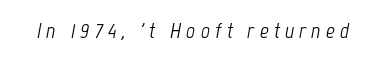
{"italic": "yes", "lean": "right", "slant_degrees": 12, "bold": "no", "underline": "no", "letter_spacing": "wide", "letter_spacing_em": 0.23, "glyph_px": 22}
